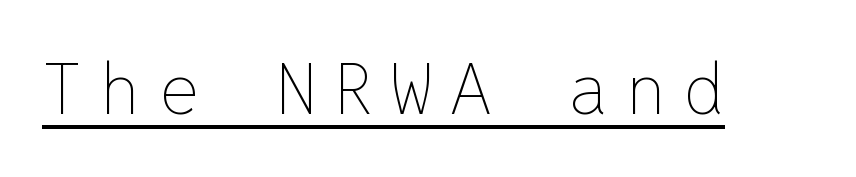
Q: Is the text bold? A: No.
Q: Is the text italic (slanted)? A: No, it is upright.
Q: Is the text underlined? A: Yes.
Q: Is the spacing between letters normal or unusually wide? A: Unusually wide.
Q: Width (condensed, normal, or wide)? A: Normal.
Q: Stroke contrast? A: Low.
Q: x-height? A: Medium.
Q: Monospaced? A: Yes.
